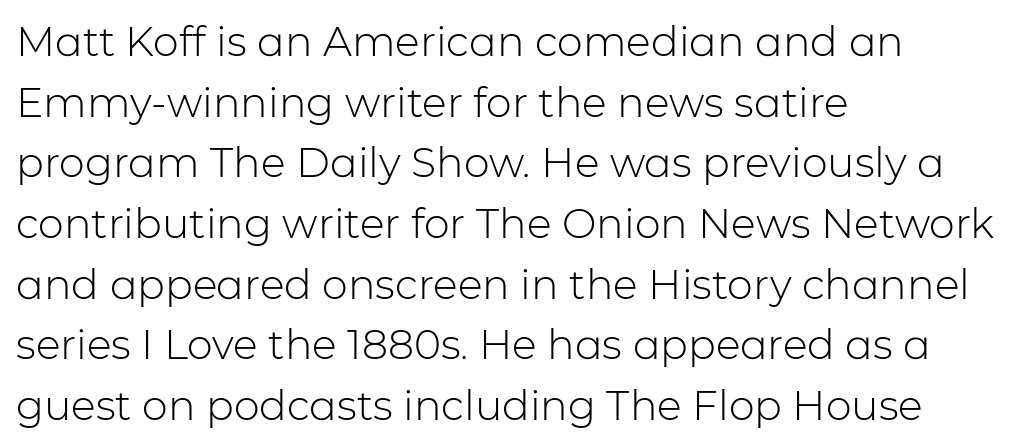
The image shows 41 px light sans-serif type, upright; set left-aligned, normal line spacing (1.48x), normal letter spacing, not underlined; low stroke contrast and a medium x-height.
